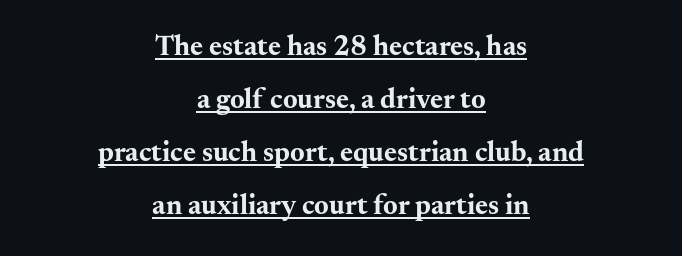
{"serif": "yes", "italic": "no", "bold": "yes", "weight": "bold", "width": "wide", "stroke_contrast": "medium", "x_height": "small", "monospaced": "no", "underline": "yes", "align": "center", "line_spacing_ratio": 1.89, "letter_spacing": "normal", "letter_spacing_em": 0.0, "glyph_px": 28}
